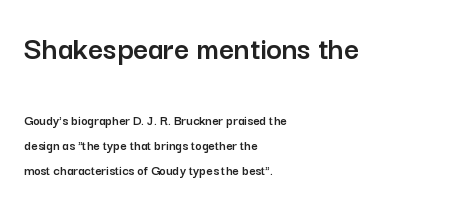
{"serif": "no", "italic": "no", "width": "normal", "stroke_contrast": "low", "x_height": "medium", "monospaced": "no", "underline": "no", "align": "left", "line_spacing_ratio": 1.8, "letter_spacing": "normal", "letter_spacing_em": 0.0, "larger_block": "first", "size_ratio": 2.36, "glyph_px": 33}
